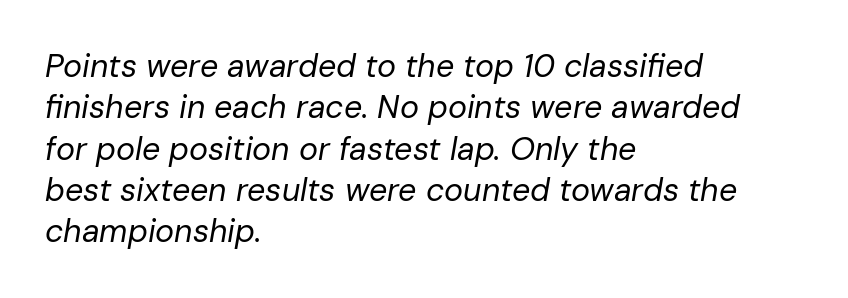
The passage shown leans; its letterforms are oblique. Rows of type keep a routine distance in the vertical direction. This reads as an unemphasized weight, regular at the heaviest. These lines are rendered in a variable-pitch font. These lines keep a tight, regular rhythm from letter to letter. The words here are not underlined.
